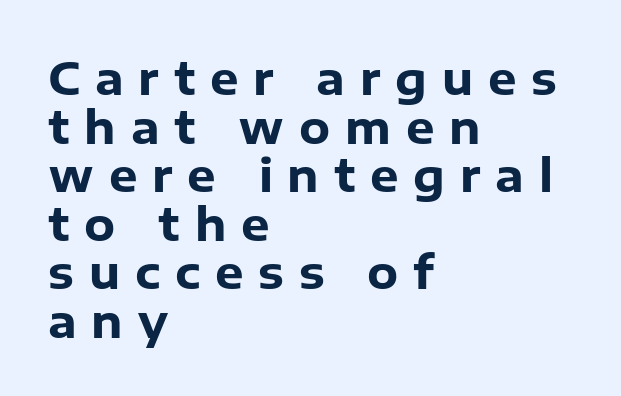
The image shows 45 px heavy sans-serif type, upright; set left-aligned, tight line spacing (1.08x), unusually wide letter spacing (+0.33 em), not underlined; low stroke contrast and a medium x-height.
